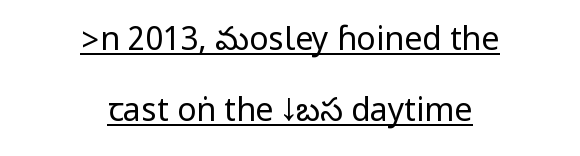
Q: Is the text bold? A: No.
Q: Is the text italic (slanted)? A: No, it is upright.
Q: Is the typeface a serif or a sans-serif typeface? A: Sans-serif.
Q: Is the text underlined? A: Yes.
Q: How is the paragraph aligned? A: Centered.
Q: Is the spacing between letters normal or unusually wide? A: Normal.
Q: Is the spacing between lines tight, normal or loose? A: Loose.
Q: Width (condensed, normal, or wide)? A: Condensed.
Q: Stroke contrast? A: Low.
